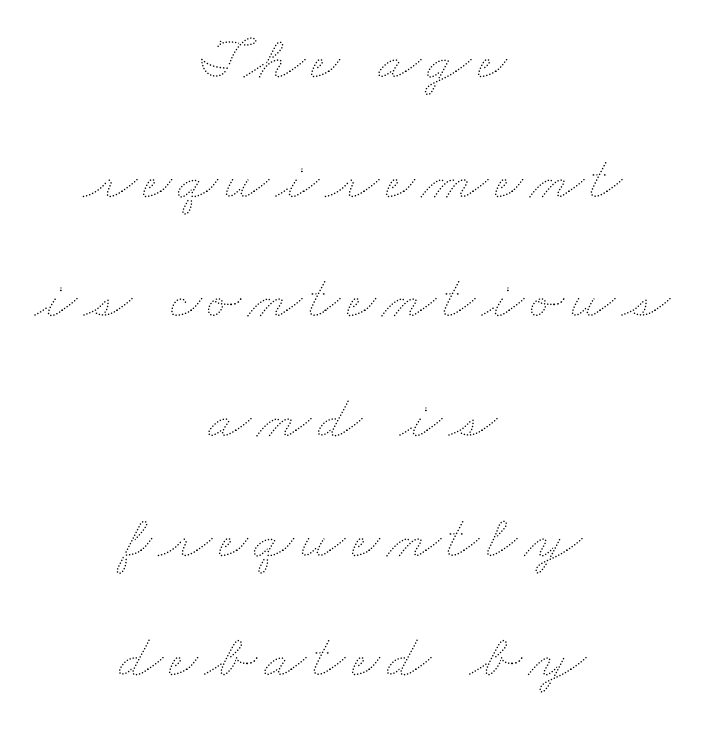
If you measured baseline to baseline, you'd find a long distance. Typeset on center — no edge is straight. This sample has the flowing, uneven cadence of proportional lettering. A clean baseline with only descenders dipping below it. These glyphs show unthickened strokes, regular width or finer.
